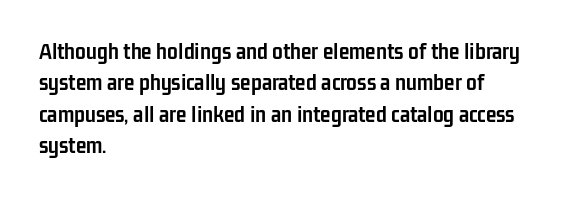
The image shows 24 px bold type, upright; set left-aligned, normal line spacing (1.31x), normal letter spacing, not underlined.
